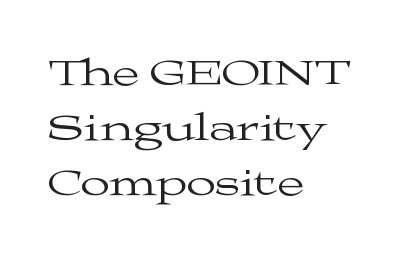
The image shows 39 px regular-weight, wide serif type, upright; set left-aligned, normal line spacing (1.41x), normal letter spacing, not underlined; medium stroke contrast and a medium x-height.
